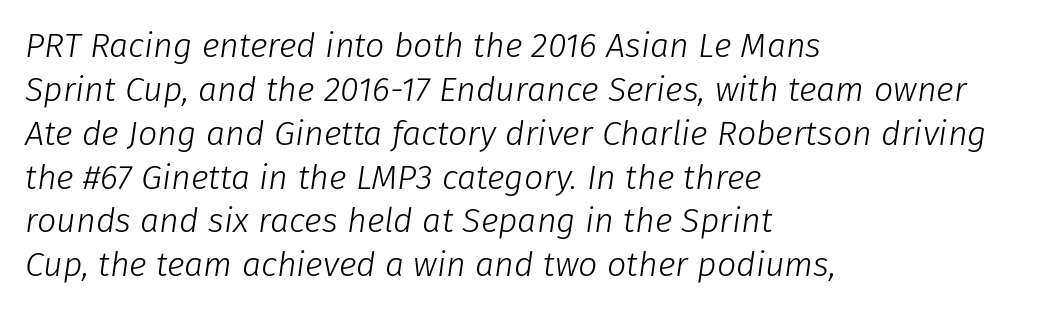
Q: Is the text bold? A: No.
Q: Is the text italic (slanted)? A: Yes, it leans right by about 8 degrees.
Q: Is the text underlined? A: No.
Q: How is the paragraph aligned? A: Left-aligned.
Q: Is the spacing between letters normal or unusually wide? A: Normal.
Q: Is the spacing between lines tight, normal or loose? A: Normal.
Q: Width (condensed, normal, or wide)? A: Normal.
Q: Stroke contrast? A: Low.
Q: x-height? A: Medium.
Q: Monospaced? A: No.
